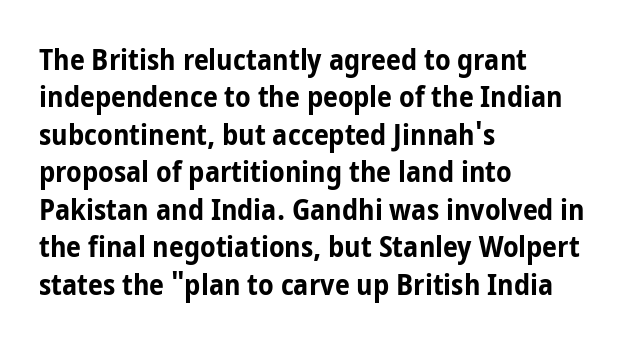
The horizontal fit of the characters is conventional and even. Note: no serifs on the glyphs. The axis of the letterforms is exactly vertical. Letters rest on an invisible, unmarked baseline. These lines are set flush left with a ragged right edge. A typesetter would call this proportional, since set widths differ per character.
